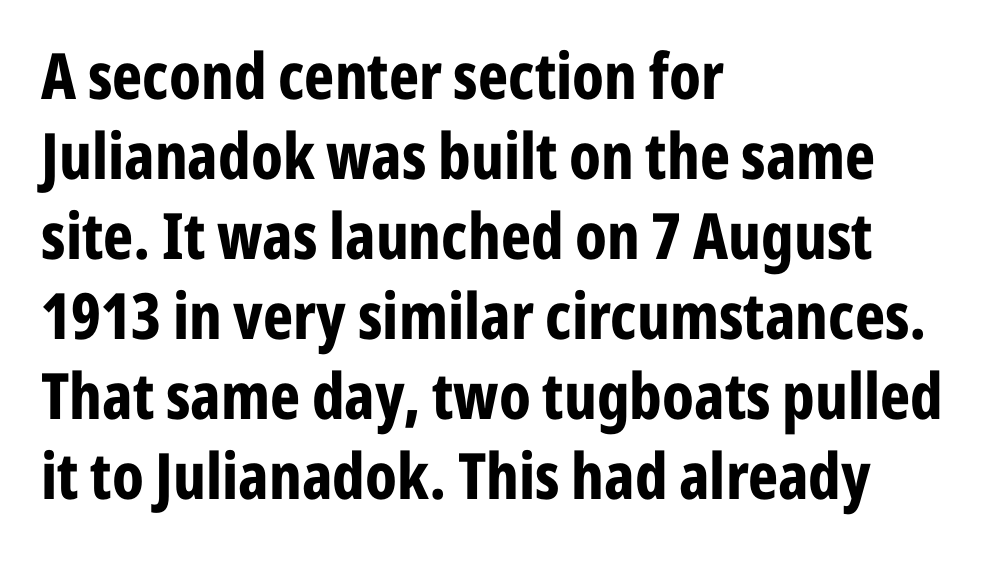
The letters are bold, with thick, heavy strokes. A bare baseline throughout the passage. Successive baselines arrive at the customary interval. The letters carry no serifs — their stems end cleanly without finishing strokes. You could not count columns in this text — the font is proportionally spaced. Teacher's note: observe the even left margin — that is flush-left alignment.
